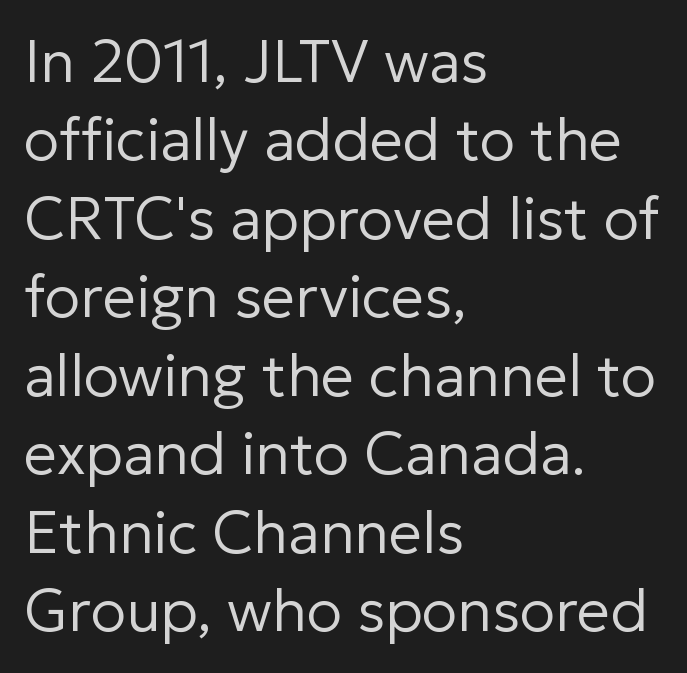
{"serif": "no", "italic": "no", "bold": "no", "weight": "regular", "width": "normal", "stroke_contrast": "low", "x_height": "medium", "monospaced": "no", "underline": "no", "align": "left", "line_spacing": "normal", "line_spacing_ratio": 1.33, "letter_spacing": "normal", "letter_spacing_em": 0.0, "glyph_px": 59}
